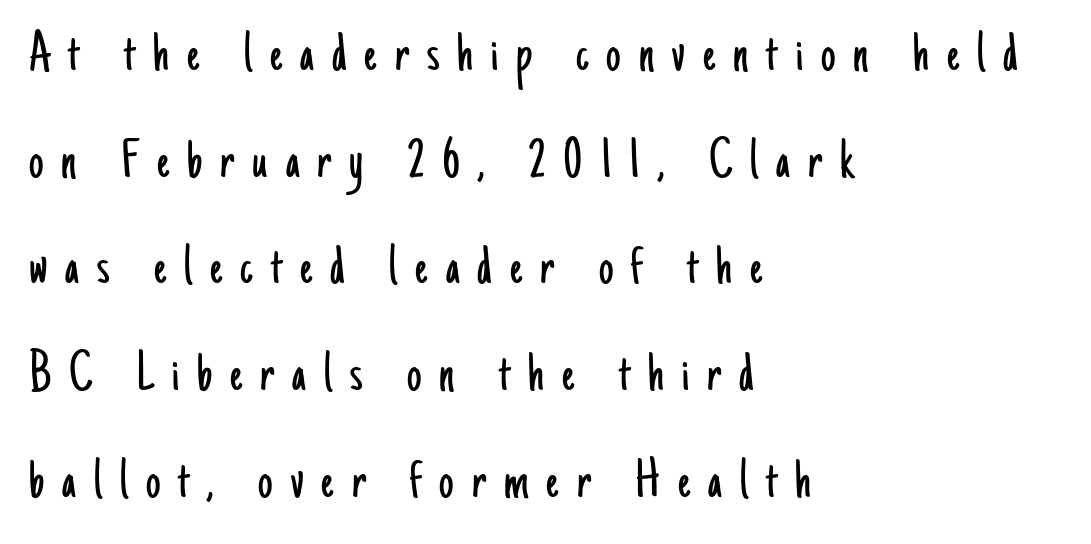
The image shows 58 px light, condensed sans-serif type, upright; set left-aligned, line spacing 1.84x, unusually wide letter spacing (+0.31 em), not underlined; low stroke contrast and a small x-height.
